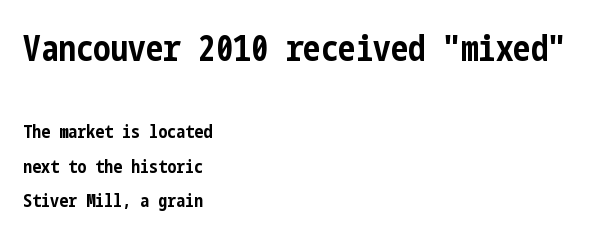
{"serif": "no", "italic": "no", "bold": "yes", "weight": "bold", "width": "condensed", "stroke_contrast": "low", "x_height": "medium", "underline": "no", "align": "left", "line_spacing": "loose", "line_spacing_ratio": 1.92, "letter_spacing": "normal", "letter_spacing_em": 0.0, "larger_block": "first", "size_ratio": 1.94, "glyph_px": 35}
